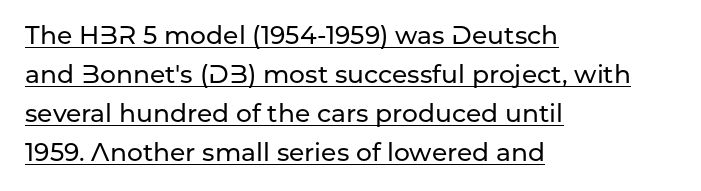
The image shows 25 px text type, upright; set left-aligned, normal line spacing (1.56x), normal letter spacing, underlined.
